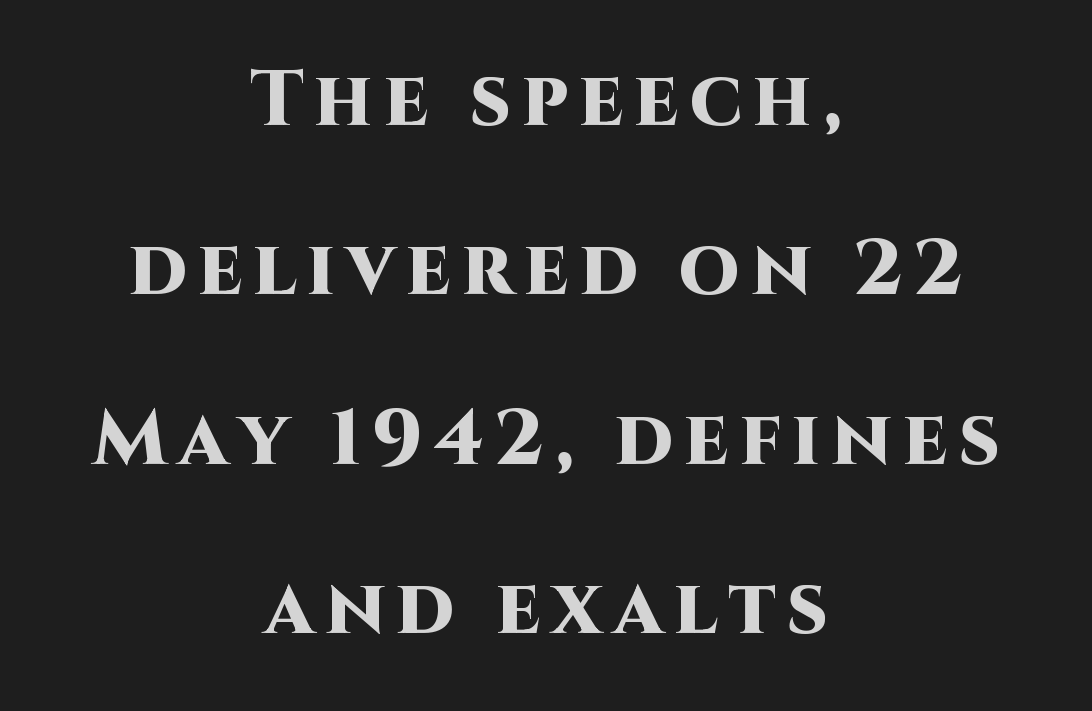
Clear beneath every line of the passage. Classification — sans serif. A typesetter would call this proportional, since set widths differ per character. One-word summary of the alignment: center.
